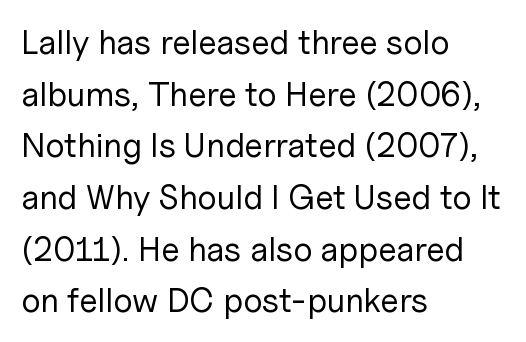
The image shows 34 px regular-weight sans-serif type, upright; set left-aligned, normal line spacing (1.52x), normal letter spacing, not underlined; low stroke contrast and a medium x-height.
